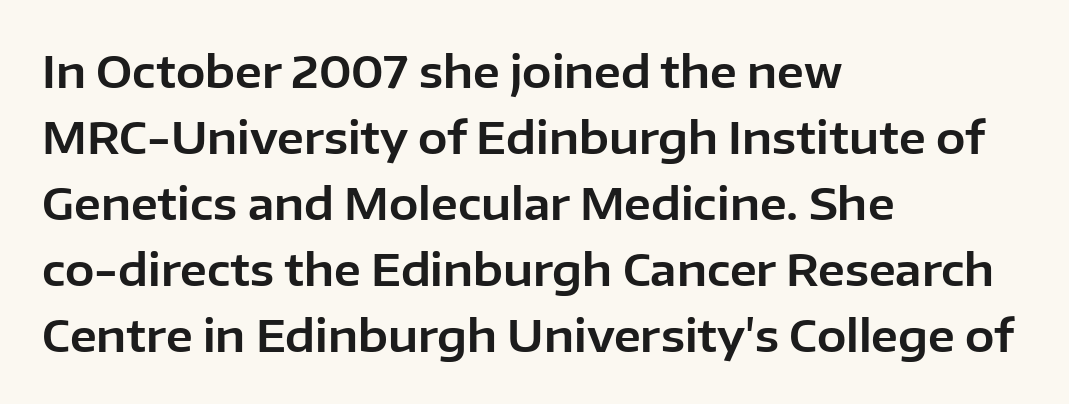
Q: Is the text italic (slanted)? A: No, it is upright.
Q: Is the typeface a serif or a sans-serif typeface? A: Sans-serif.
Q: Is the text underlined? A: No.
Q: How is the paragraph aligned? A: Left-aligned.
Q: Is the spacing between letters normal or unusually wide? A: Normal.
Q: Is the spacing between lines tight, normal or loose? A: Normal.
Q: Width (condensed, normal, or wide)? A: Normal.
Q: Stroke contrast? A: Low.
Q: x-height? A: Medium.
Q: Monospaced? A: No.
